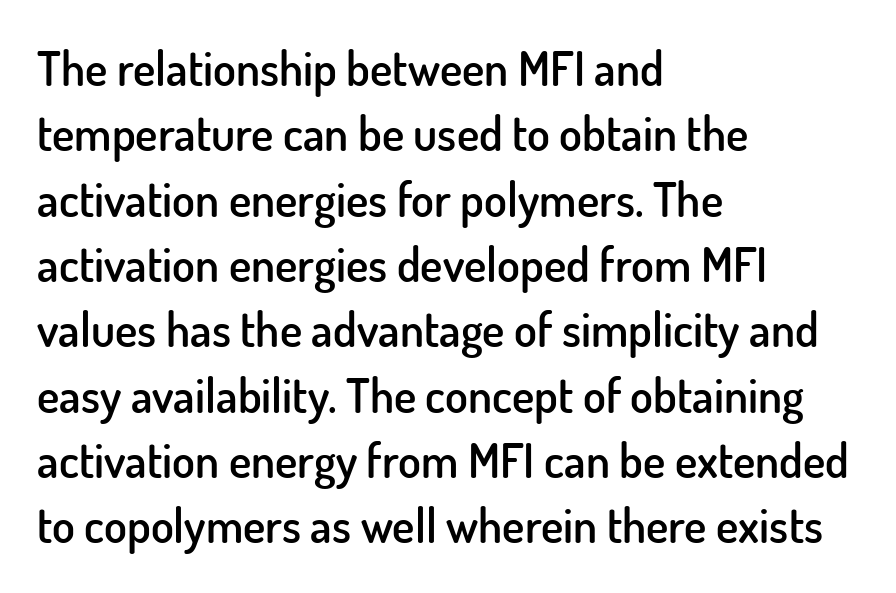
The image shows 47 px semibold sans-serif type, upright; set left-aligned, normal line spacing (1.39x), normal letter spacing, not underlined; low stroke contrast and a small x-height.
